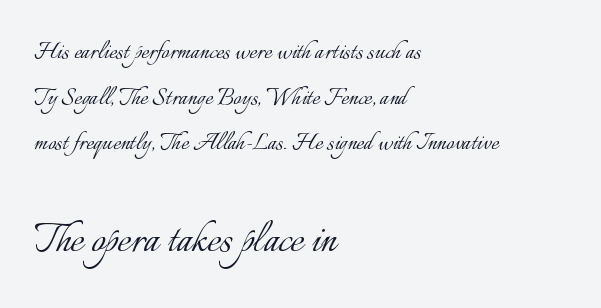
{"bold": "no", "weight": "light", "width": "normal", "stroke_contrast": "low", "x_height": "small", "monospaced": "no", "underline": "no", "align": "left", "line_spacing": "normal", "line_spacing_ratio": 1.57, "letter_spacing": "normal", "letter_spacing_em": 0.0, "larger_block": "second", "size_ratio": 1.72, "glyph_px": 50}
